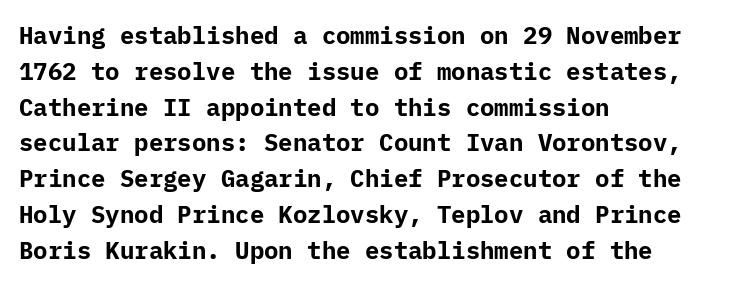
Q: Is the text bold? A: Yes.
Q: Is the text italic (slanted)? A: No, it is upright.
Q: Is the text underlined? A: No.
Q: How is the paragraph aligned? A: Left-aligned.
Q: Is the spacing between letters normal or unusually wide? A: Normal.
Q: Is the spacing between lines tight, normal or loose? A: Normal.
